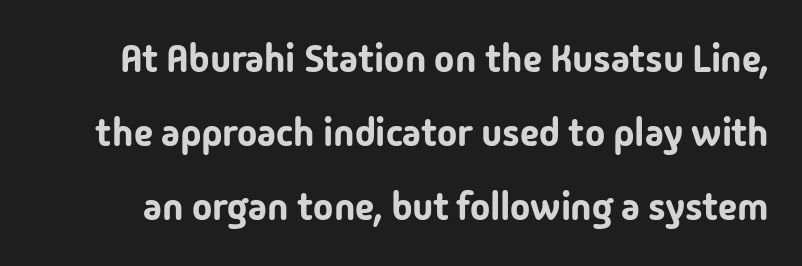
The characters display no serif detailing; their extremities are plain. The space between consecutive lines is lavish. Compared with typical body copy, the letter spacing here is the same. Note the varied advance widths — an 'i' is clearly narrower than an 'm'. The space directly below the letters is spotless. Notice how the stems are strictly vertical — no italics here.
